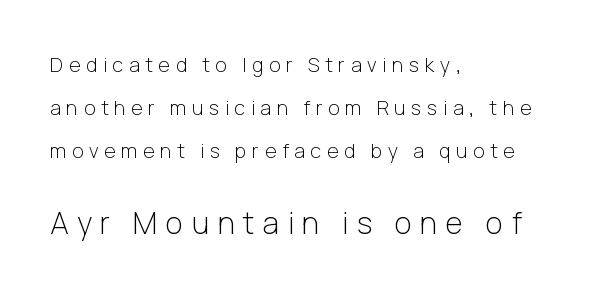
The image shows 30 px light sans-serif type, upright; set left-aligned, loose line spacing (2.14x), unusually wide letter spacing (+0.28 em), not underlined; the second (bottom) block is 1.5x larger; low stroke contrast and a medium x-height.
